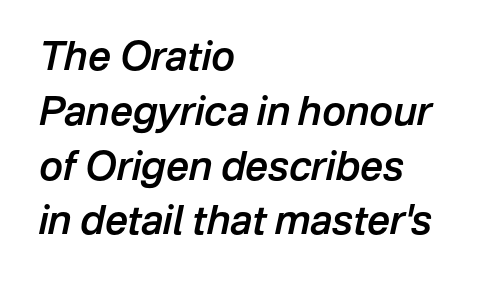
Q: Is the text bold? A: Semi-bold.
Q: Is the text italic (slanted)? A: Yes, it leans right by about 12 degrees.
Q: Is the text underlined? A: No.
Q: How is the paragraph aligned? A: Left-aligned.
Q: Is the spacing between letters normal or unusually wide? A: Normal.
Q: Is the spacing between lines tight, normal or loose? A: Normal.
Q: Width (condensed, normal, or wide)? A: Normal.
Q: Stroke contrast? A: Low.
Q: x-height? A: Medium.
Q: Monospaced? A: No.
